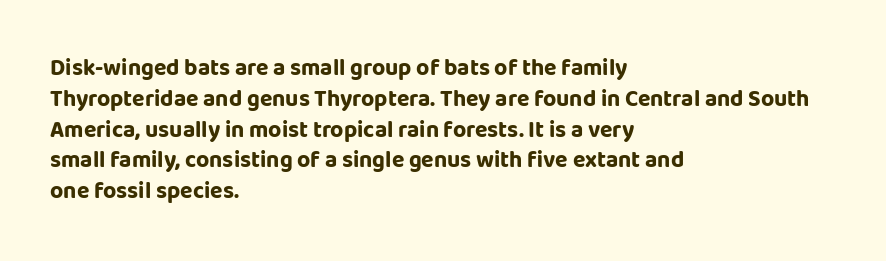
It's the straight-up-and-down kind of type. Descender tails drop into unmarked territory. Weight check: bold — yes, fully. Line beginnings align vertically; line endings do not.
